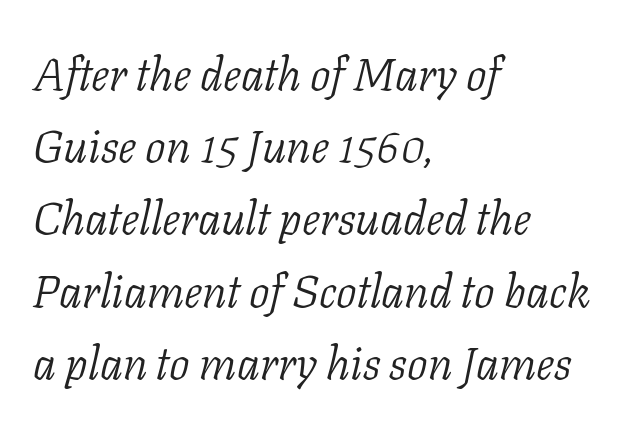
The lines in this sample share a left origin and differ only in where they stop. The letters advance in unequal steps, a hallmark of proportional type. Weight: regular or lighter. The leading is moderate, giving the passage an even texture.
